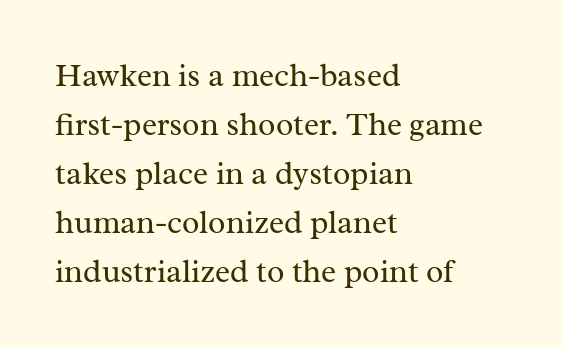
The image shows 32 px regular-weight serif type, upright; set left-aligned, normal line spacing (1.53x), normal letter spacing, not underlined; medium stroke contrast and a medium x-height.
